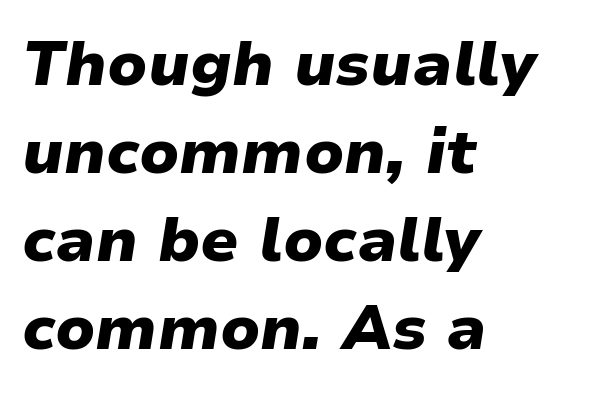
These lines stack with their left ends in a neat column. Clear beneath every line of the passage. The passage shown is emphatically bold. Words appear dense and cohesive because spacing is normal. In terms of posture, this sample is oblique. A typesetter would call this proportional, since set widths differ per character.
